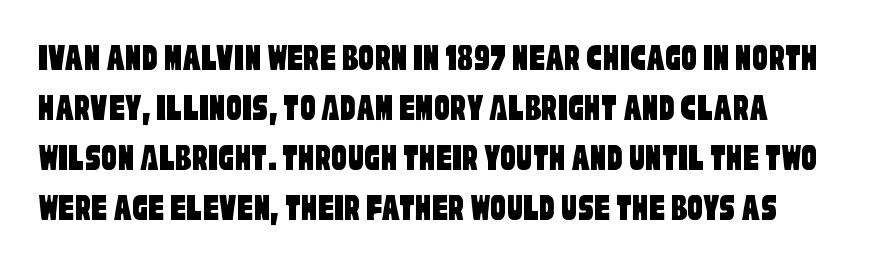
{"serif": "no", "width": "condensed", "stroke_contrast": "low", "x_height": "large", "monospaced": "no", "underline": "no", "line_spacing": "normal", "line_spacing_ratio": 1.28, "letter_spacing": "normal", "letter_spacing_em": 0.0, "glyph_px": 39}
